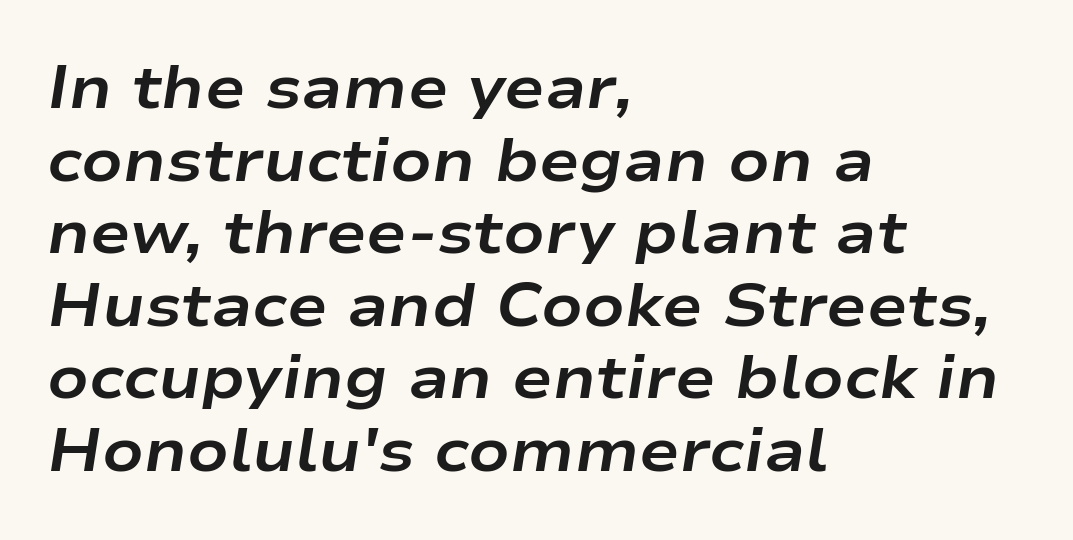
The image shows 60 px bold, wide type, italic (leaning right); set left-aligned, line spacing 1.21x, normal letter spacing, not underlined; low stroke contrast and a medium x-height.
